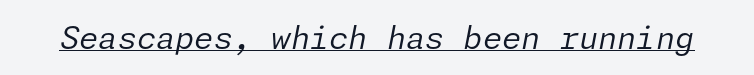
{"italic": "yes", "lean": "right", "slant_degrees": 11, "bold": "no", "weight": "regular", "width": "normal", "stroke_contrast": "low", "x_height": "medium", "underline": "yes", "letter_spacing": "normal", "letter_spacing_em": 0.0, "glyph_px": 31}
